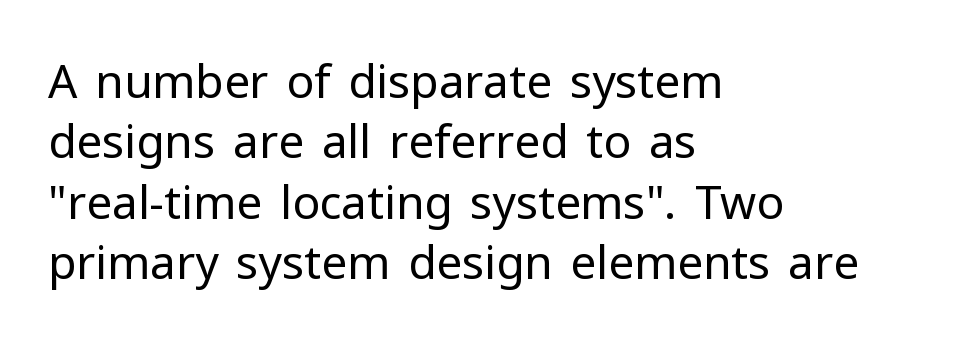
The image shows 46 px regular-weight sans-serif type, upright; set left-aligned, normal line spacing (1.31x), normal letter spacing, not underlined; low stroke contrast and a medium x-height.
